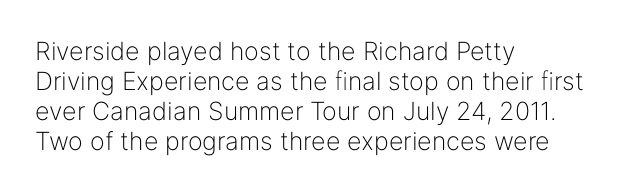
{"italic": "no", "bold": "no", "underline": "no", "align": "left", "line_spacing_ratio": 1.2, "letter_spacing": "normal", "letter_spacing_em": 0.0, "glyph_px": 25}
